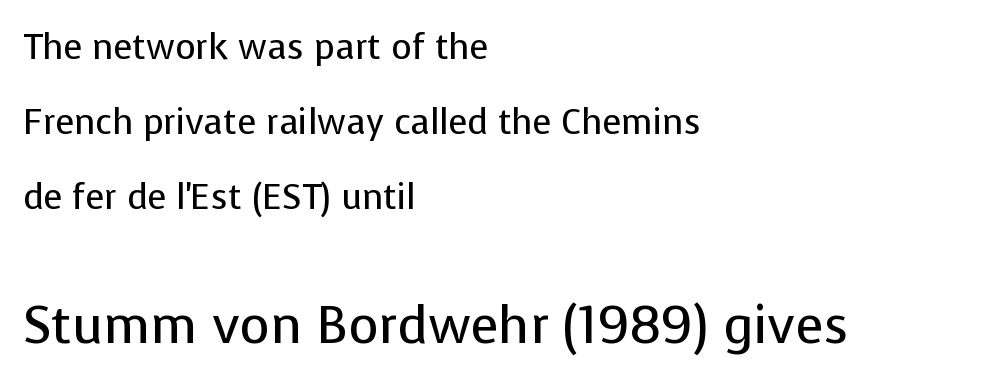
Short note: letters normally spaced. The space directly below the letters is spotless. Every character sits straight up, as roman type does. A sans-serif font was chosen for this passage. Type size steps up from the first block to the second.
